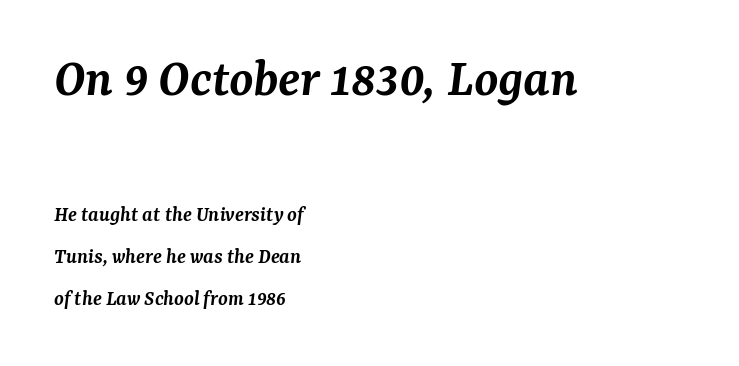
The image shows 55 px semibold serif type, italic (leaning right); set left-aligned, loose line spacing (1.92x), normal letter spacing, not underlined; the first (top) block is 2.5x larger; medium stroke contrast and a medium x-height.
